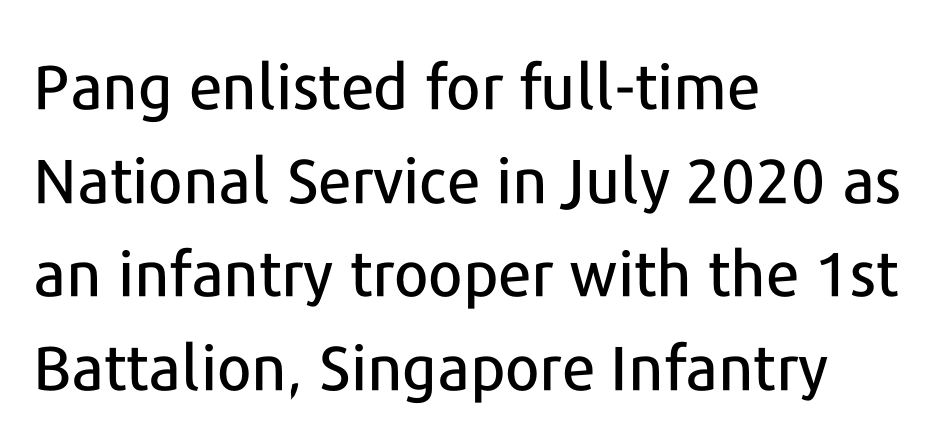
Q: Is the text italic (slanted)? A: No, it is upright.
Q: Is the typeface a serif or a sans-serif typeface? A: Sans-serif.
Q: Is the text underlined? A: No.
Q: How is the paragraph aligned? A: Left-aligned.
Q: Is the spacing between letters normal or unusually wide? A: Normal.
Q: Is the spacing between lines tight, normal or loose? A: Normal.
Q: Width (condensed, normal, or wide)? A: Normal.
Q: Stroke contrast? A: Low.
Q: x-height? A: Medium.
Q: Monospaced? A: No.
